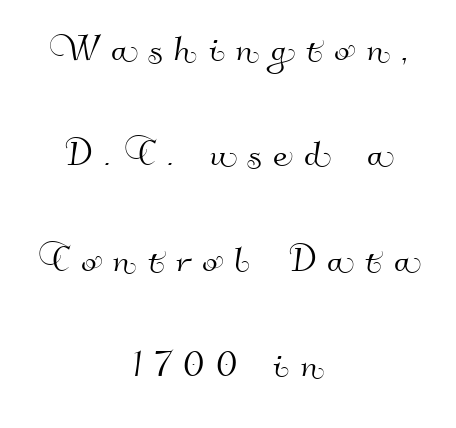
Q: Is the typeface a serif or a sans-serif typeface? A: Sans-serif.
Q: Is the text underlined? A: No.
Q: How is the paragraph aligned? A: Centered.
Q: Is the spacing between letters normal or unusually wide? A: Unusually wide.
Q: Is the spacing between lines tight, normal or loose? A: Loose.
Q: Width (condensed, normal, or wide)? A: Normal.
Q: Stroke contrast? A: High.
Q: x-height? A: Small.
Q: Monospaced? A: No.
